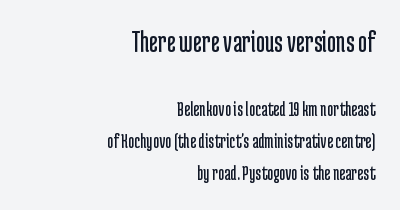
What stands out about the letter spacing? Nothing — it is the standard amount. The composition opens big and finishes small. The rag falls on the left side of this text block. The cut favours lightness, reaching ordinary text weight at its darkest.
